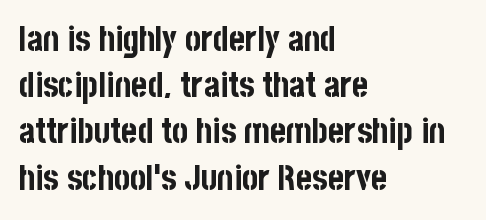
A classic flush-left, rag-right setting is used for this passage. Posture: vertical. Honestly, the row spacing looks completely unremarkable. The passage shown is typeset with a sans-serif family. In terms of weight, the rendering is a true, heavy bold. The tracking reads as untouched default to a designer's eye.
